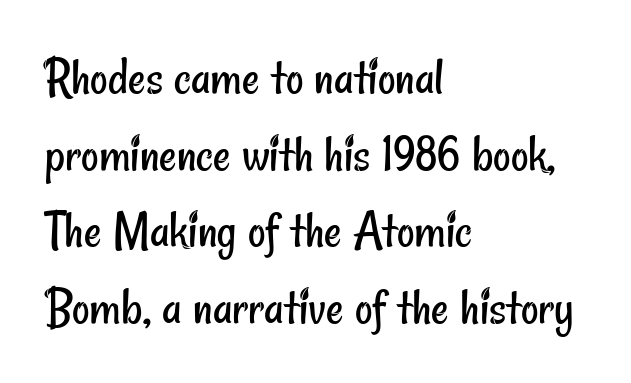
The image shows 54 px regular-weight, condensed sans-serif type; set left-aligned, normal line spacing (1.42x), normal letter spacing, not underlined; low stroke contrast and a small x-height.
